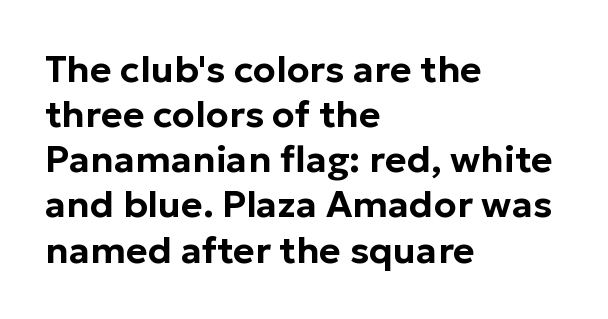
Q: Is the text italic (slanted)? A: No, it is upright.
Q: Is the typeface a serif or a sans-serif typeface? A: Sans-serif.
Q: Is the text underlined? A: No.
Q: How is the paragraph aligned? A: Left-aligned.
Q: Is the spacing between letters normal or unusually wide? A: Normal.
Q: Width (condensed, normal, or wide)? A: Normal.
Q: Stroke contrast? A: Low.
Q: x-height? A: Medium.
Q: Monospaced? A: No.
